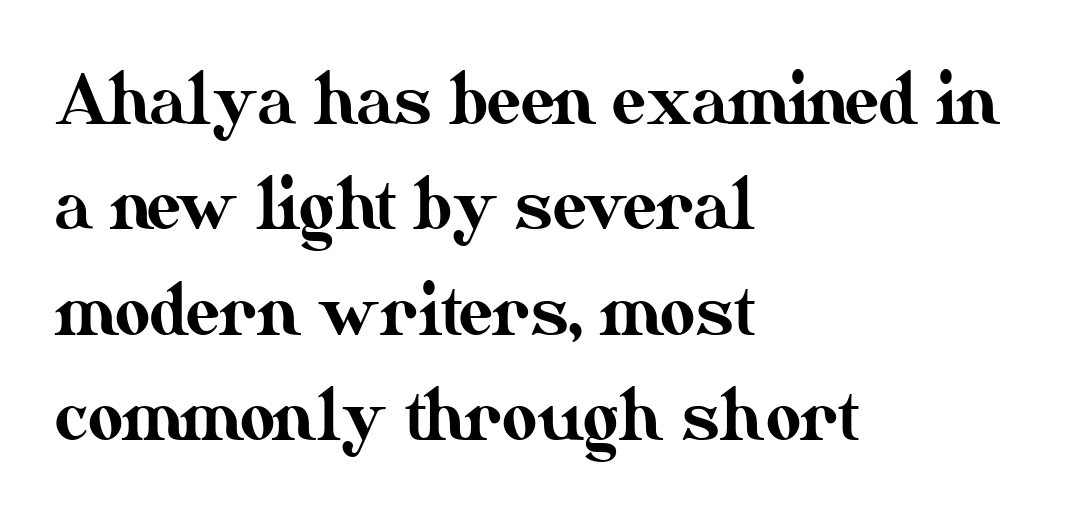
Q: Is the text italic (slanted)? A: No, it is upright.
Q: Is the text underlined? A: No.
Q: How is the paragraph aligned? A: Left-aligned.
Q: Is the spacing between letters normal or unusually wide? A: Normal.
Q: Is the spacing between lines tight, normal or loose? A: Normal.
Q: Width (condensed, normal, or wide)? A: Normal.
Q: Stroke contrast? A: Medium.
Q: x-height? A: Small.
Q: Monospaced? A: No.
